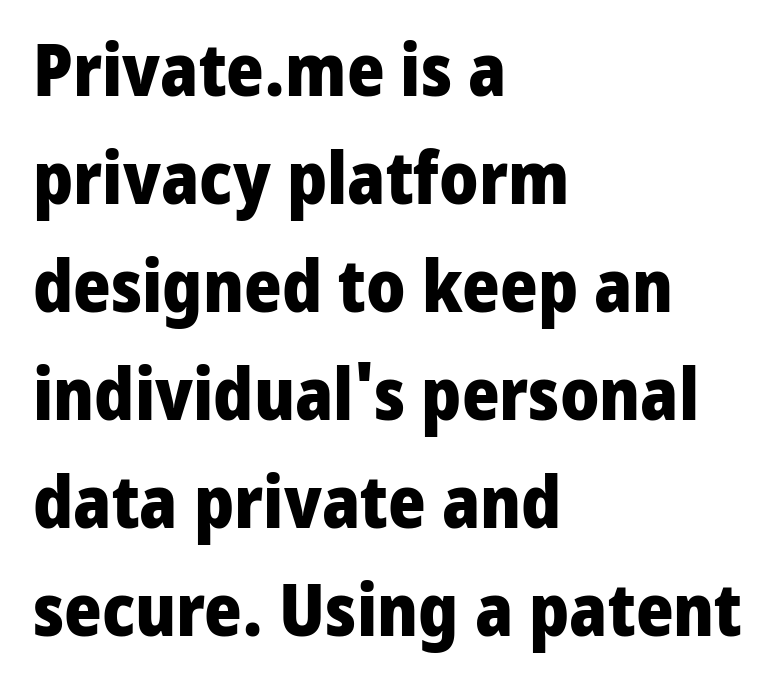
Proportional: the letters do not fall into vertical columns. The leading is moderate, giving the passage an even texture. The horizontal fit of the characters is conventional and even. These lines were composed using upright roman letters.
